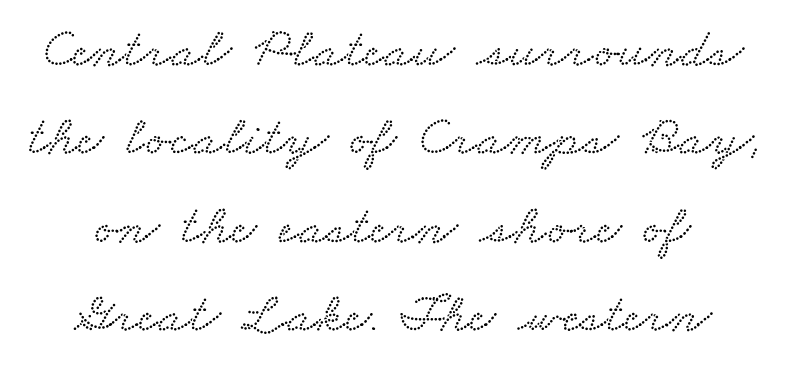
Q: Is the typeface a serif or a sans-serif typeface? A: Serif.
Q: Is the text underlined? A: No.
Q: Is the spacing between letters normal or unusually wide? A: Normal.
Q: Is the spacing between lines tight, normal or loose? A: Normal.
Q: Width (condensed, normal, or wide)? A: Wide.
Q: Stroke contrast? A: Low.
Q: x-height? A: Small.
Q: Monospaced? A: No.
